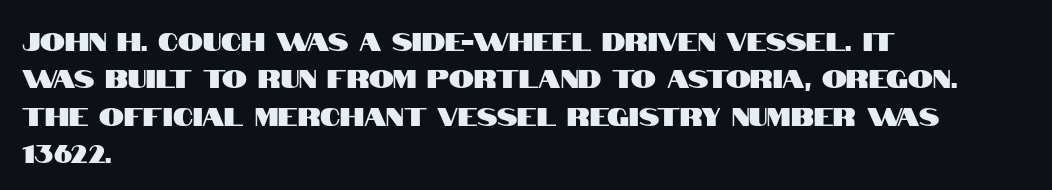
{"italic": "no", "underline": "no", "align": "left", "line_spacing": "normal", "line_spacing_ratio": 1.5, "letter_spacing": "normal", "letter_spacing_em": 0.0, "glyph_px": 25}
